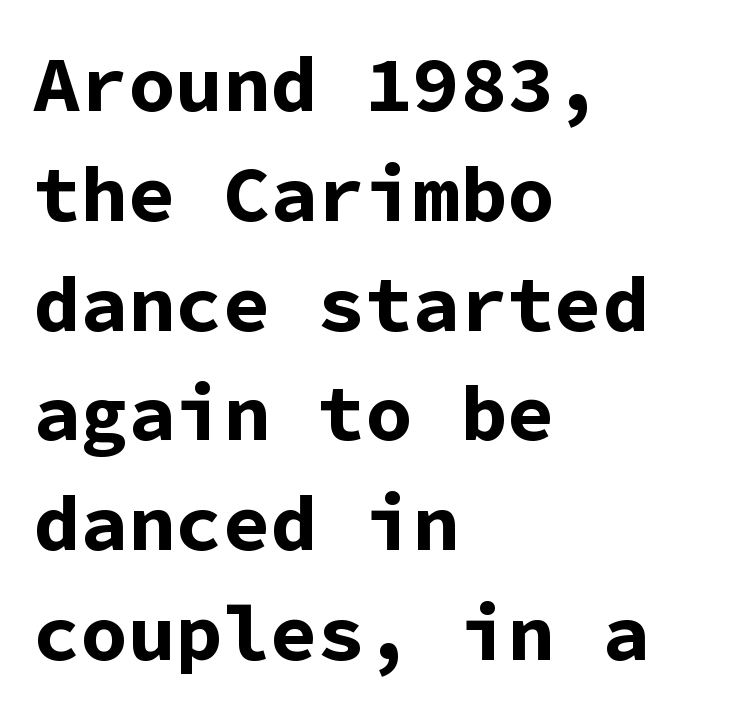
Heft: maximum for text — a bold. Tall strokes in this sample are plumb rather than angled. Examine the stroke ends and you'll find no serifs. Anything drawn beneath the words? Only blank space. Every character here occupies the same horizontal width, giving the sample a typewriter-like rhythm. Horizontally, the lines are justified to the leading edge only.
